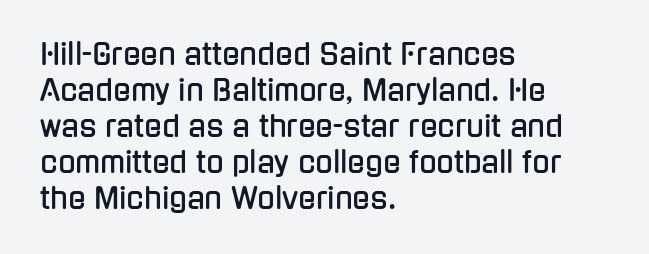
The image shows 29 px condensed sans-serif type, upright; set left-aligned, line spacing 1.24x, normal letter spacing, not underlined; low stroke contrast and a medium x-height.
